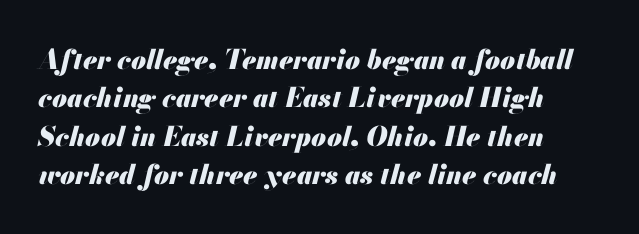
Q: Is the text bold? A: Yes.
Q: Is the text italic (slanted)? A: Yes, it leans right by about 13 degrees.
Q: Is the text underlined? A: No.
Q: How is the paragraph aligned? A: Left-aligned.
Q: Is the spacing between letters normal or unusually wide? A: Normal.
Q: Is the spacing between lines tight, normal or loose? A: Normal.
